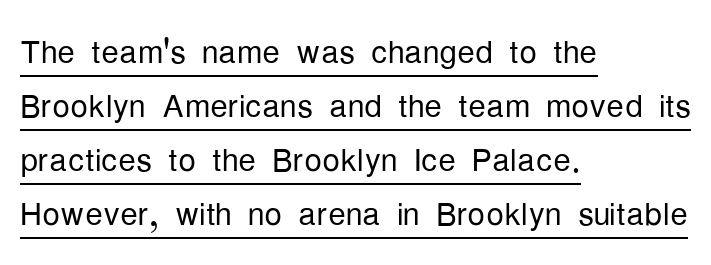
Q: Is the text bold? A: No.
Q: Is the text italic (slanted)? A: No, it is upright.
Q: Is the typeface a serif or a sans-serif typeface? A: Sans-serif.
Q: Is the text underlined? A: Yes.
Q: How is the paragraph aligned? A: Left-aligned.
Q: Is the spacing between letters normal or unusually wide? A: Normal.
Q: Width (condensed, normal, or wide)? A: Condensed.
Q: Stroke contrast? A: Low.
Q: x-height? A: Medium.
Q: Monospaced? A: No.
